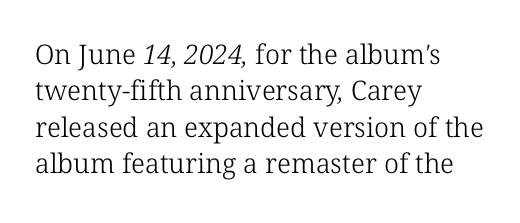
The image shows 27 px text type; set left-aligned, normal line spacing (1.35x), normal letter spacing, not underlined.
